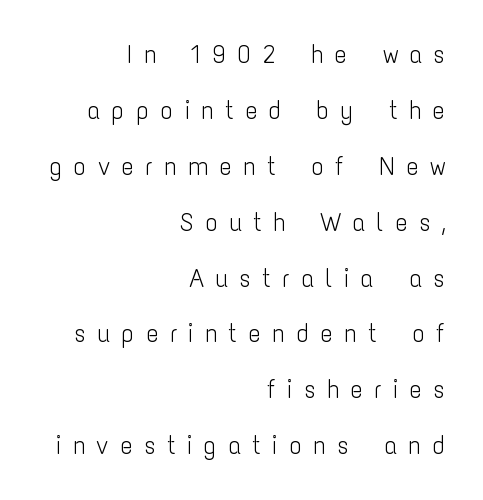
Q: Is the text bold? A: No.
Q: Is the text italic (slanted)? A: No, it is upright.
Q: Is the text underlined? A: No.
Q: How is the paragraph aligned? A: Right-aligned.
Q: Is the spacing between letters normal or unusually wide? A: Unusually wide.
Q: Is the spacing between lines tight, normal or loose? A: Loose.
